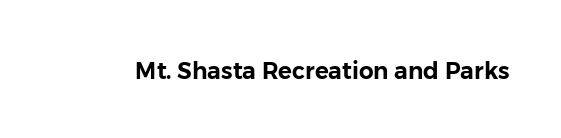
Each word holds together tightly as a unit, with standard inter-letter gaps. Posture: upright roman. The specimen omits any rule beneath the text block's lines.
